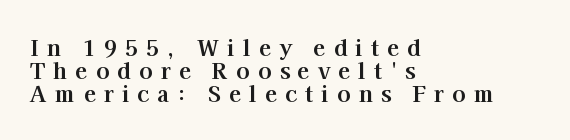
Q: Is the text bold? A: Yes.
Q: Is the text italic (slanted)? A: No, it is upright.
Q: Is the text underlined? A: No.
Q: How is the paragraph aligned? A: Left-aligned.
Q: Is the spacing between letters normal or unusually wide? A: Unusually wide.
Q: Is the spacing between lines tight, normal or loose? A: Tight.
